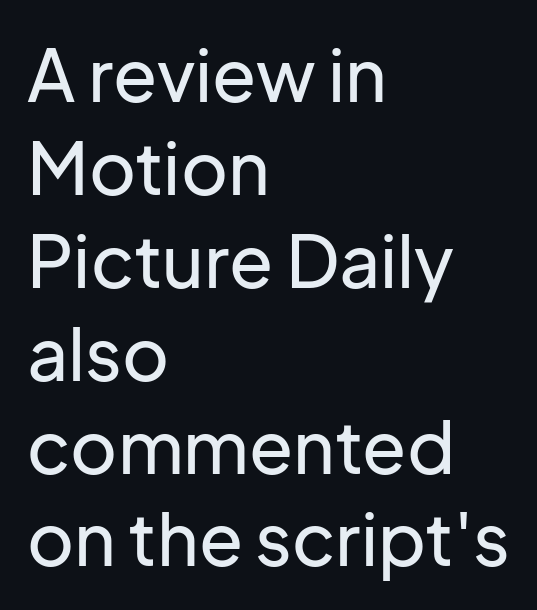
The image shows 72 px sans-serif type, upright; set left-aligned, normal line spacing (1.29x), normal letter spacing, not underlined; low stroke contrast and a medium x-height.
